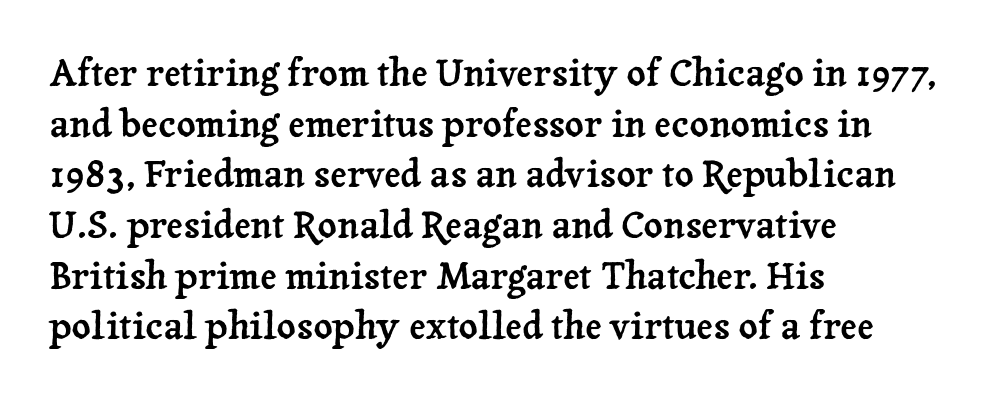
The image shows 37 px serif type, upright; set left-aligned, normal line spacing (1.37x), normal letter spacing, not underlined; low stroke contrast and a medium x-height.
